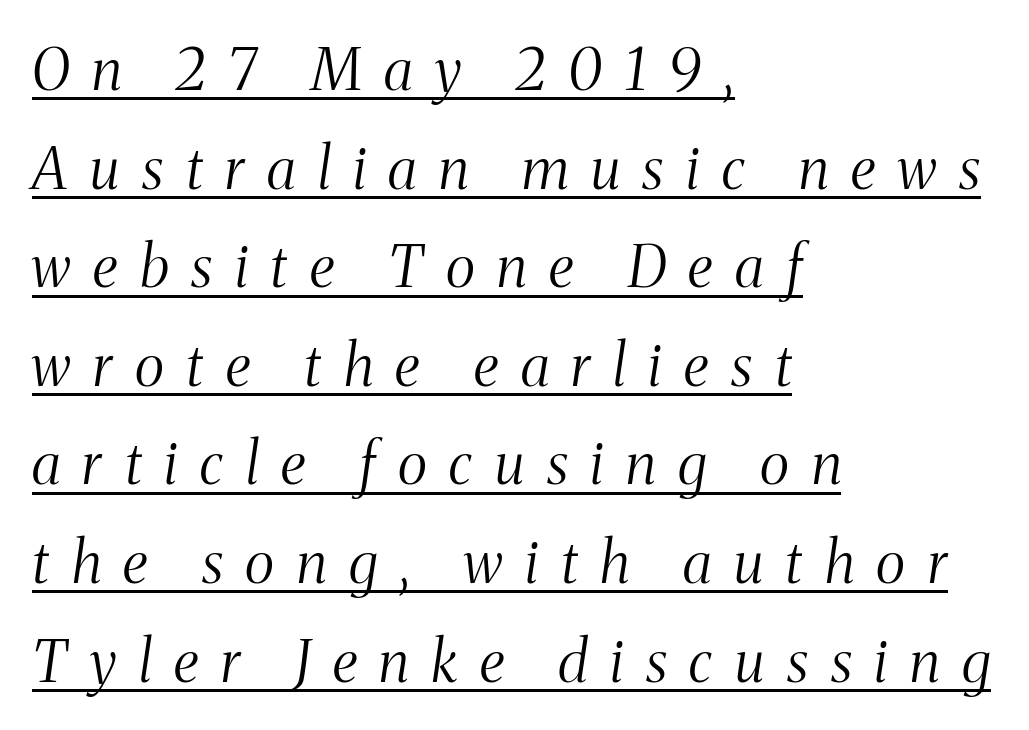
{"serif": "yes", "italic": "yes", "lean": "right", "slant_degrees": 8, "bold": "no", "weight": "light", "width": "condensed", "stroke_contrast": "medium", "x_height": "medium", "monospaced": "no", "underline": "yes", "align": "left", "line_spacing": "normal", "line_spacing_ratio": 1.7, "letter_spacing": "wide", "letter_spacing_em": 0.39, "glyph_px": 58}
